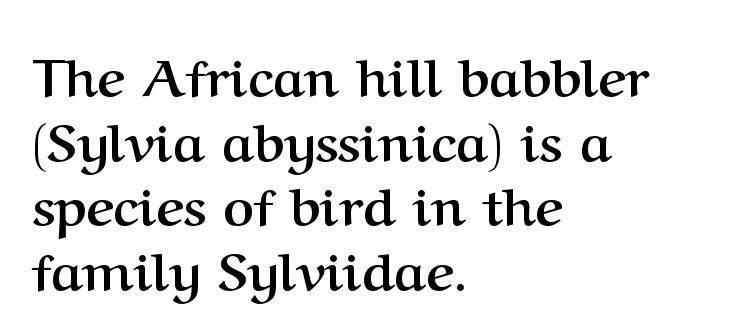
Q: Is the text bold? A: Yes.
Q: Is the text italic (slanted)? A: No, it is upright.
Q: Is the typeface a serif or a sans-serif typeface? A: Serif.
Q: Is the text underlined? A: No.
Q: How is the paragraph aligned? A: Left-aligned.
Q: Is the spacing between letters normal or unusually wide? A: Normal.
Q: Width (condensed, normal, or wide)? A: Normal.
Q: Stroke contrast? A: Medium.
Q: x-height? A: Medium.
Q: Monospaced? A: No.
